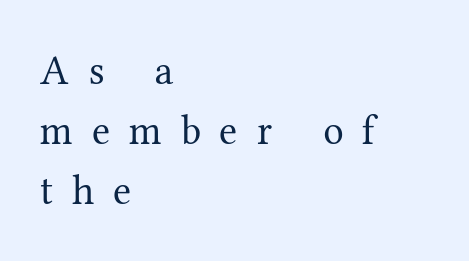
{"serif": "yes", "italic": "no", "bold": "no", "weight": "regular", "width": "normal", "stroke_contrast": "medium", "x_height": "medium", "monospaced": "no", "underline": "no", "align": "left", "line_spacing": "normal", "line_spacing_ratio": 1.46, "letter_spacing": "wide", "letter_spacing_em": 0.47, "glyph_px": 41}
